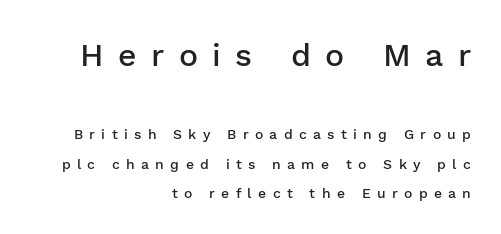
The image shows 32 px semibold sans-serif type, upright; set right-aligned, loose line spacing (2.11x), unusually wide letter spacing (+0.45 em), not underlined; the first (top) block is 2.29x larger; low stroke contrast and a medium x-height.
